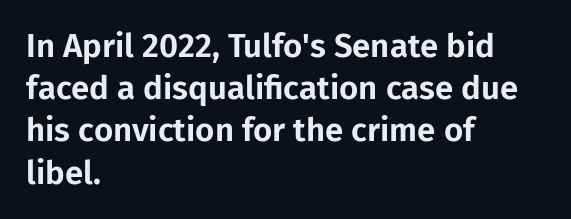
The image shows 33 px sans-serif type, upright; set left-aligned, normal line spacing (1.28x), normal letter spacing, not underlined; low stroke contrast and a medium x-height.
